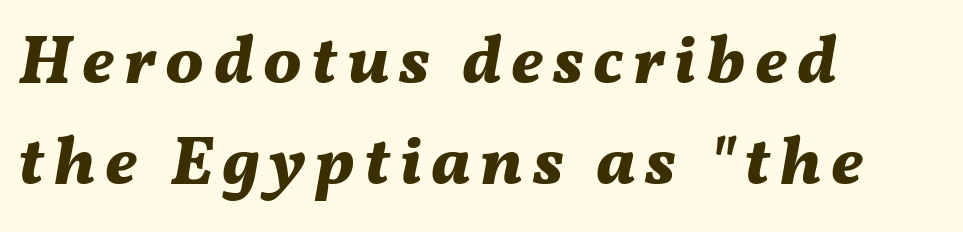
The image shows 68 px bold type, italic (leaning right); set left-aligned, normal line spacing (1.48x), not underlined; medium stroke contrast and a medium x-height.
